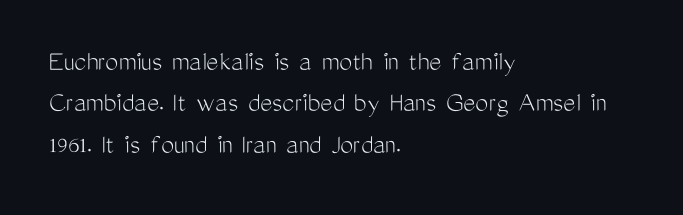
Whoever set this chose a conventional vertical rhythm. If you drew a line through each stem, it would be perfectly vertical. The passage shown has conventional tracking throughout. The space beneath each line is pristine and unruled. Character widths vary here, with narrow letters taking less room than wide ones.
